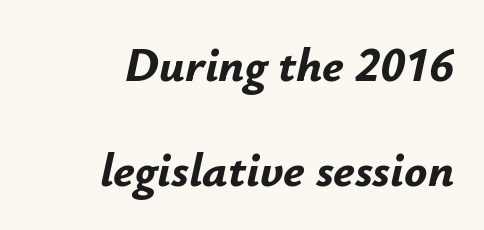
The image shows 48 px bold type, italic (leaning right); set right-aligned, loose line spacing (2.18x), normal letter spacing, not underlined; low stroke contrast and a small x-height.
